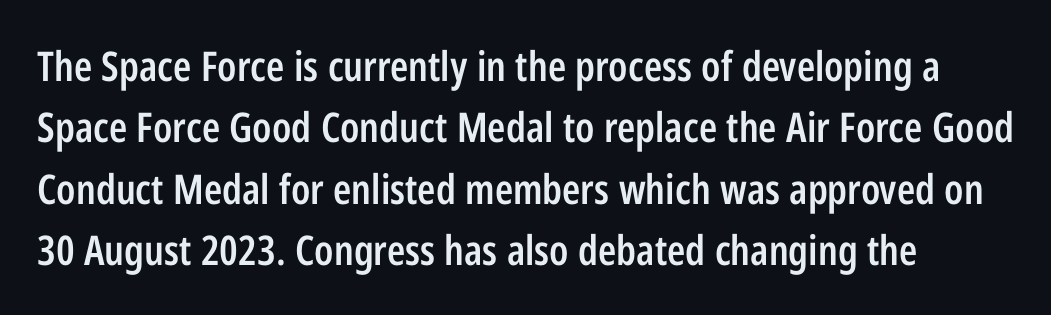
Nothing unusual about the tracking: characters are spaced as the font intends. Caption: semibold face, moderately heavy strokes. Note: no serifs on the glyphs. Think of a printed novel: that variable character pitch is what you see here. The baseline area is clear. Interline gaps are of average width in this sample.
